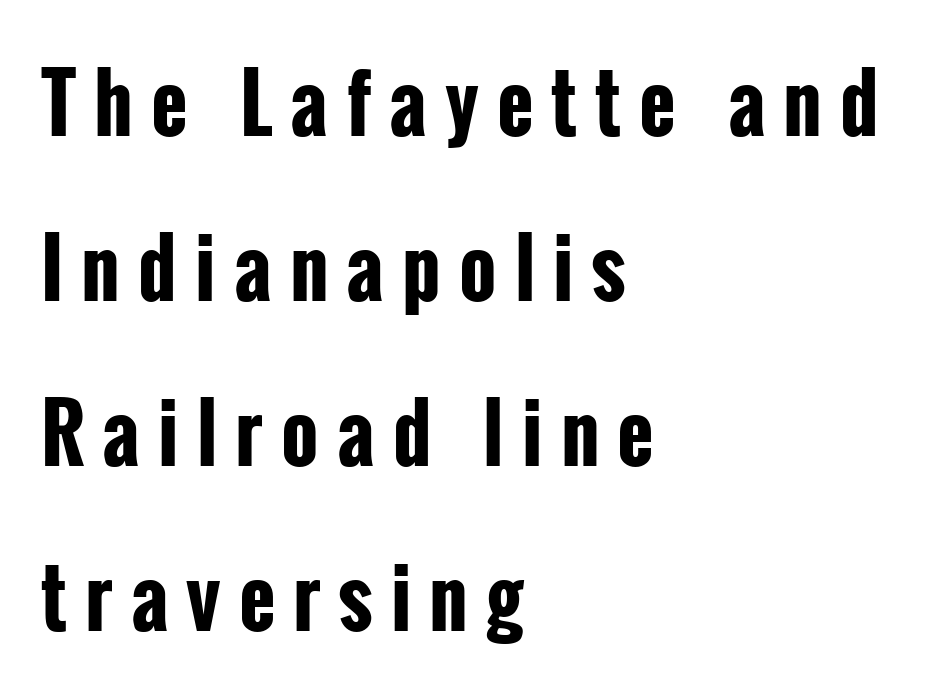
The image shows 79 px bold, condensed sans-serif type, upright; set left-aligned, loose line spacing (2.09x), unusually wide letter spacing (+0.23 em), not underlined; low stroke contrast and a medium x-height.
